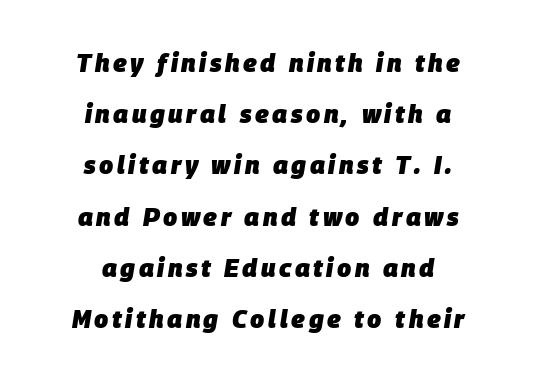
The image shows 25 px bold type, italic (leaning right); set centered, loose line spacing (2.05x), not underlined.
